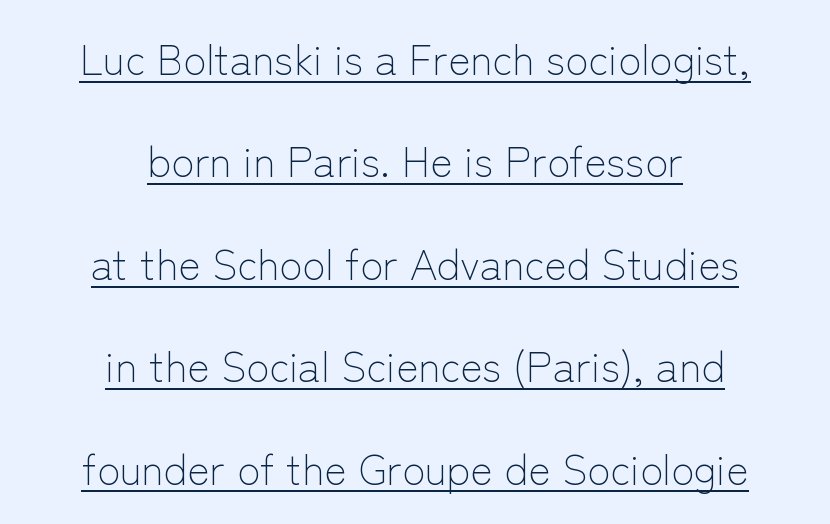
{"serif": "no", "italic": "no", "bold": "no", "weight": "light", "width": "normal", "stroke_contrast": "low", "x_height": "medium", "monospaced": "no", "underline": "yes", "align": "center", "line_spacing": "loose", "line_spacing_ratio": 2.44, "letter_spacing": "normal", "letter_spacing_em": 0.0, "glyph_px": 42}
